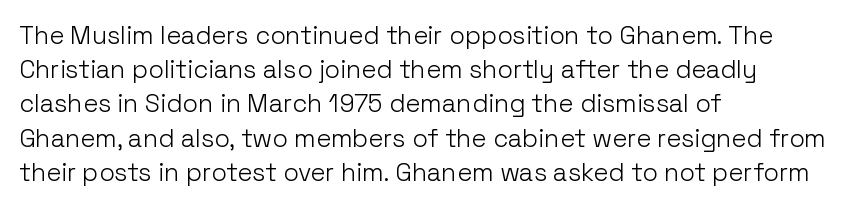
The area under the type is left untouched. A roman cut, with each character standing at attention. Observe the ordinary spacing: letters are neighbours, not strangers. Notice how the passage keeps a crisp vertical edge on the left only.
